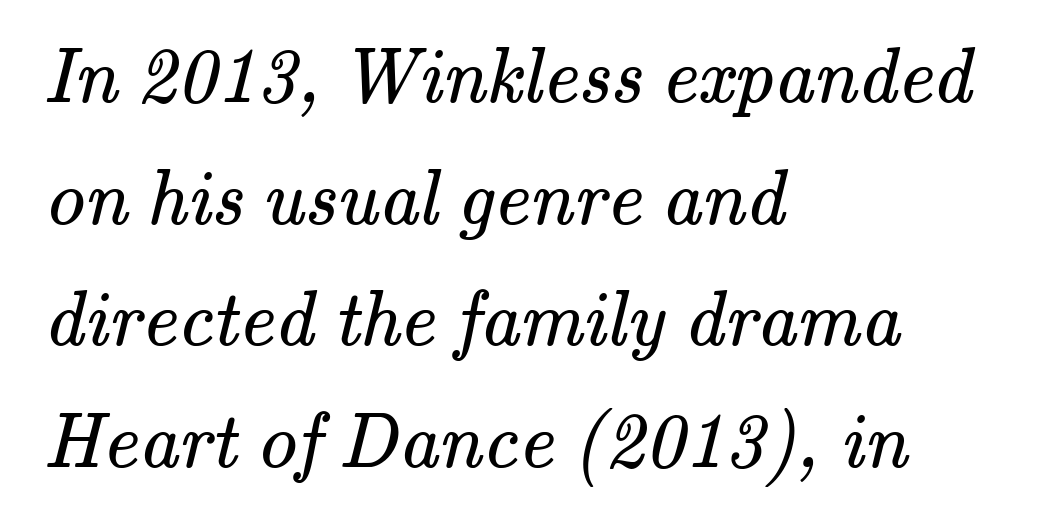
Nothing unusual about the tracking: characters are spaced as the font intends. A typesetter would call this proportional, since set widths differ per character. The glyphs are unaccompanied by any horizontal stroke below them. Caption: multi-line text, flush left, ragged right. Old-style or modern, the face here clearly has serifs. The space between consecutive lines is moderate.
